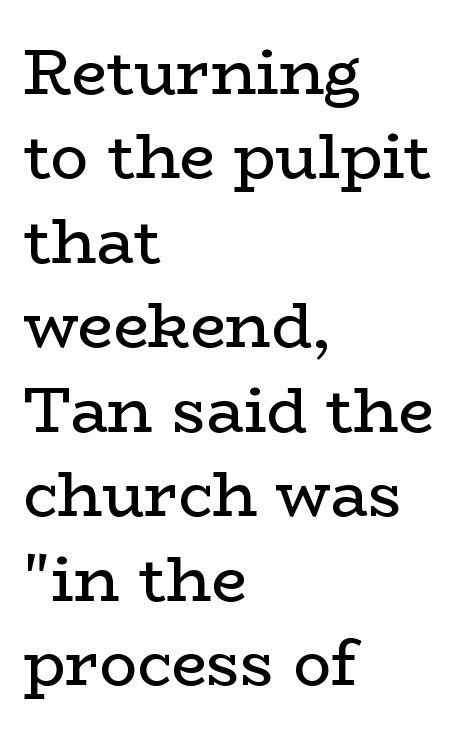
The image shows 63 px regular-weight, wide serif type, upright; set left-aligned, normal line spacing (1.34x), normal letter spacing, not underlined; low stroke contrast and a medium x-height.
